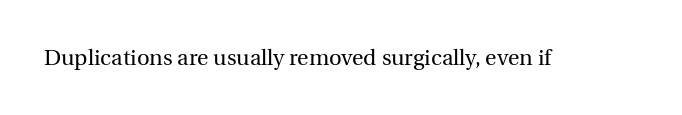
The image shows 22 px text type, upright; set normal letter spacing, not underlined.
